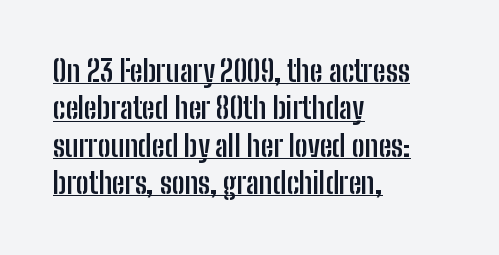
Heavy-handed strokes throughout: this text is bold. The type family on display is of the sans-serif kind. Nobody touched the tracking dial on this one. How would I describe the line gaps? Plain and ordinary. A rule runs beneath these lines of type.
